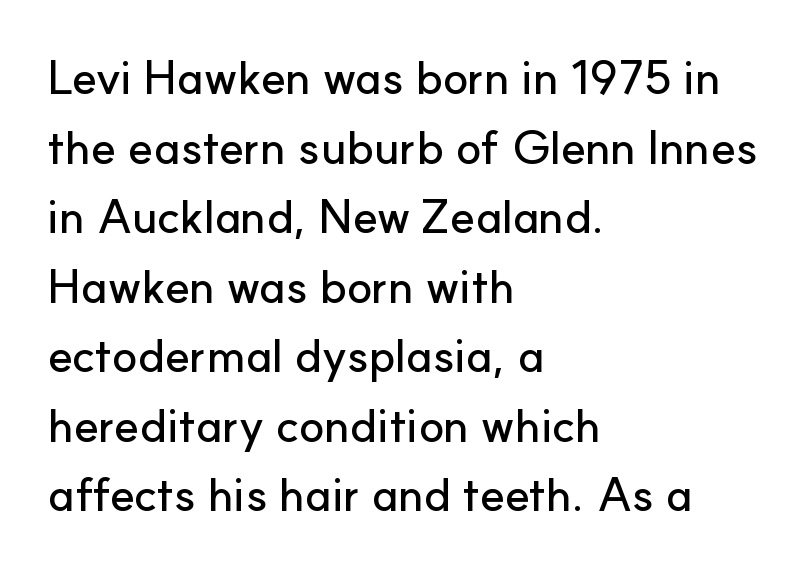
The image shows 47 px sans-serif type, upright; set left-aligned, normal line spacing (1.48x), normal letter spacing, not underlined; low stroke contrast and a small x-height.
